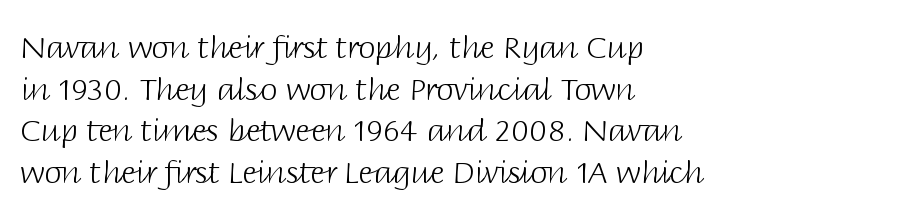
Q: Is the text bold? A: No.
Q: Is the text italic (slanted)? A: No, it is upright.
Q: Is the typeface a serif or a sans-serif typeface? A: Sans-serif.
Q: Is the text underlined? A: No.
Q: How is the paragraph aligned? A: Left-aligned.
Q: Is the spacing between letters normal or unusually wide? A: Normal.
Q: Is the spacing between lines tight, normal or loose? A: Normal.
Q: Width (condensed, normal, or wide)? A: Normal.
Q: Stroke contrast? A: Low.
Q: x-height? A: Large.
Q: Monospaced? A: No.
